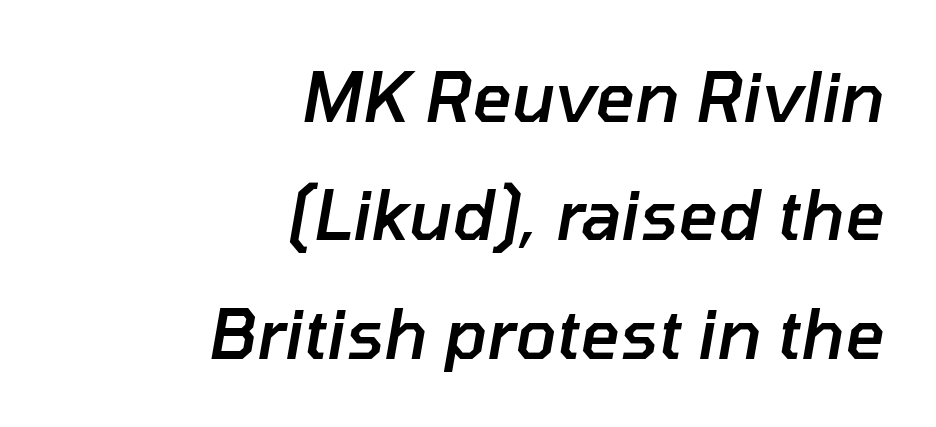
Q: Is the text bold? A: Semi-bold.
Q: Is the text italic (slanted)? A: Yes, it leans right by about 10 degrees.
Q: Is the text underlined? A: No.
Q: How is the paragraph aligned? A: Right-aligned.
Q: Is the spacing between letters normal or unusually wide? A: Normal.
Q: Width (condensed, normal, or wide)? A: Normal.
Q: Stroke contrast? A: Low.
Q: x-height? A: Medium.
Q: Monospaced? A: No.
